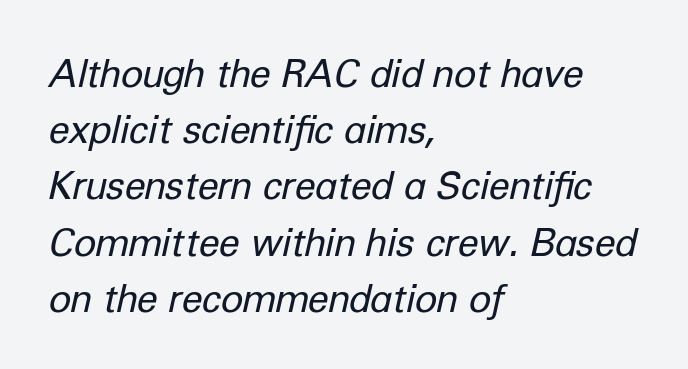
{"italic": "yes", "lean": "right", "slant_degrees": 12, "bold": "no", "weight": "regular", "width": "normal", "stroke_contrast": "low", "x_height": "medium", "monospaced": "no", "underline": "no", "align": "left", "line_spacing": "normal", "line_spacing_ratio": 1.48, "letter_spacing": "normal", "letter_spacing_em": 0.0, "glyph_px": 38}
